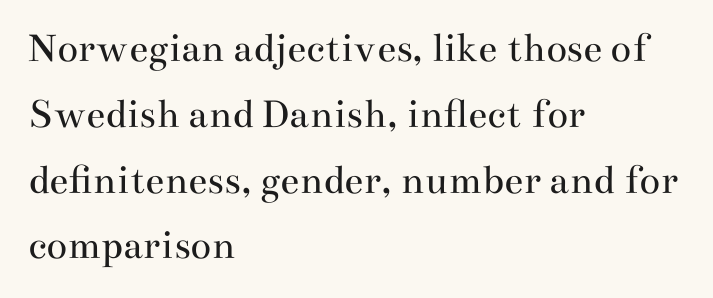
Nothing unusual about the tracking: characters are spaced as the font intends. No extra ink here — the face is not bold. The block of text has a typical density, with ordinary space between rows. A typesetter would label this face a serif. Beneath every word, the page is bare. The text block is weighted toward the left margin, trailing off unevenly rightward.
